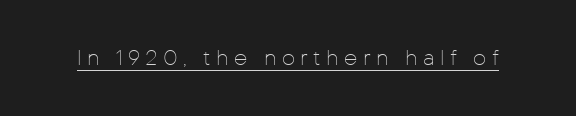
The image shows 21 px text type, upright; set unusually wide letter spacing (+0.25 em), underlined.
